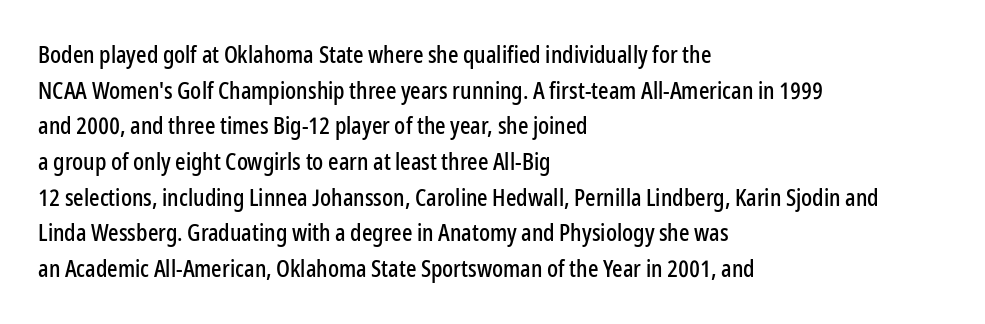
Q: Is the text italic (slanted)? A: No, it is upright.
Q: Is the text underlined? A: No.
Q: How is the paragraph aligned? A: Left-aligned.
Q: Is the spacing between letters normal or unusually wide? A: Normal.
Q: Is the spacing between lines tight, normal or loose? A: Normal.
